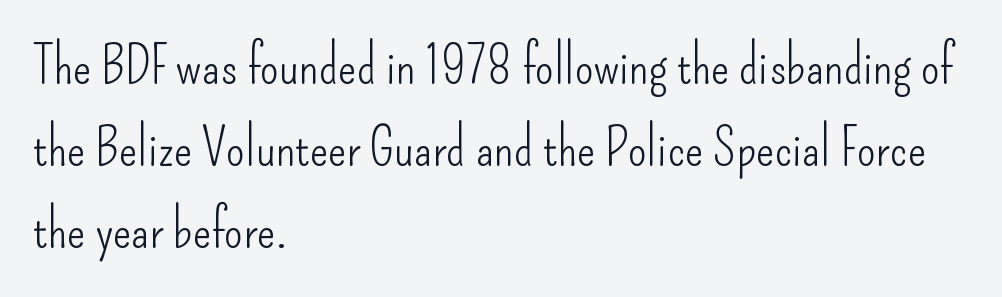
Anything drawn beneath the words? Only blank space. Weight: not bold — regular or lighter. Are there feet on the stems? There aren't — it's a sans. In terms of leading, this rendering sits right in the middle. Alignment: flush left.
